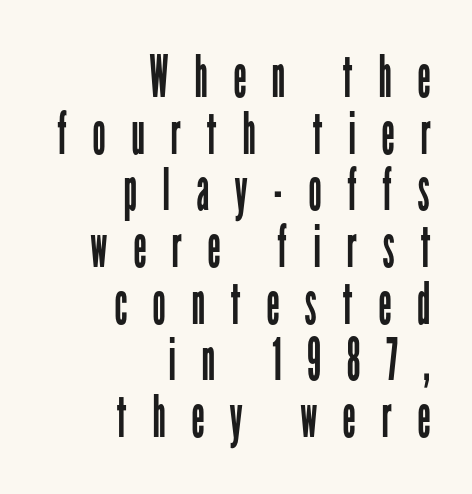
{"serif": "no", "italic": "no", "bold": "no", "weight": "regular", "width": "condensed", "stroke_contrast": "low", "x_height": "medium", "monospaced": "no", "underline": "no", "align": "right", "line_spacing": "tight", "line_spacing_ratio": 0.96, "letter_spacing": "wide", "letter_spacing_em": 0.43, "glyph_px": 59}
